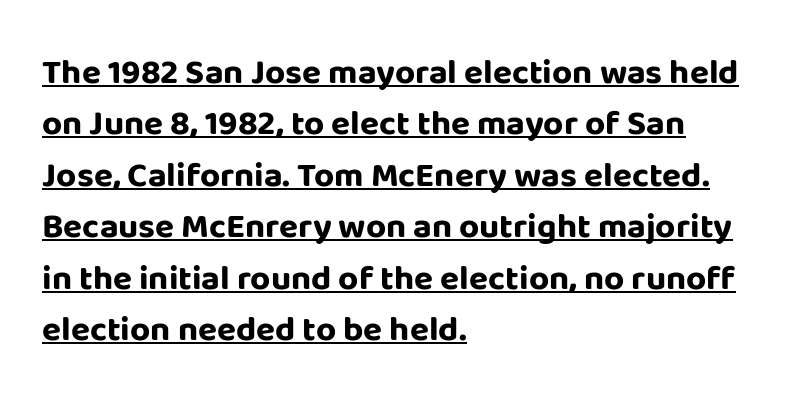
The image shows 35 px bold sans-serif type, upright; set left-aligned, normal line spacing (1.47x), normal letter spacing, underlined; low stroke contrast and a large x-height.
